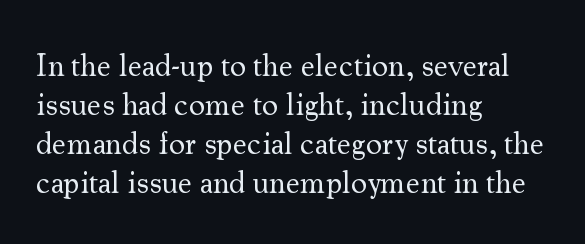
Character widths vary here, with narrow letters taking less room than wide ones. Words appear dense and cohesive because spacing is normal. Examine the stroke ends and you'll spot serifs. Vertical strokes here are truly vertical.
